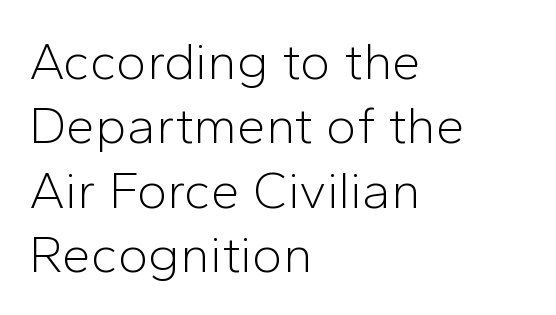
{"serif": "no", "italic": "no", "bold": "no", "weight": "light", "width": "normal", "stroke_contrast": "low", "x_height": "medium", "monospaced": "no", "underline": "no", "align": "left", "line_spacing_ratio": 1.24, "letter_spacing": "normal", "letter_spacing_em": 0.0, "glyph_px": 52}
